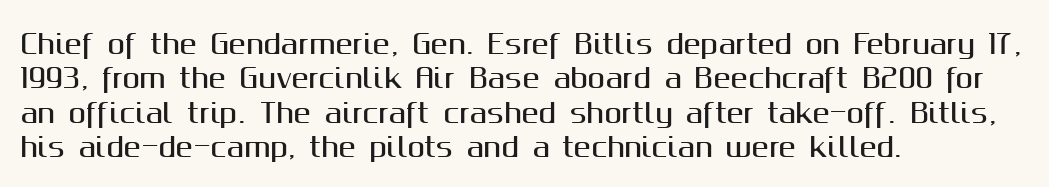
Here the glyphs are tracked normally, forming tight word shapes. Notice how the passage keeps a crisp vertical edge on the left only. A normal amount of white space separates one row of letters from the next. The string is rendered with underlining switched off.
